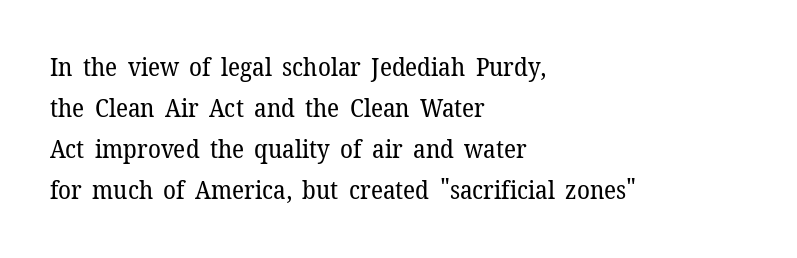
The words here are not underlined. Unbolded letterforms with no extra heft. Quick note: interline space is typical. These lines stack with their left ends in a neat column. Ordinary non-slanted type is in use. Here the glyphs are tracked normally, forming tight word shapes.
